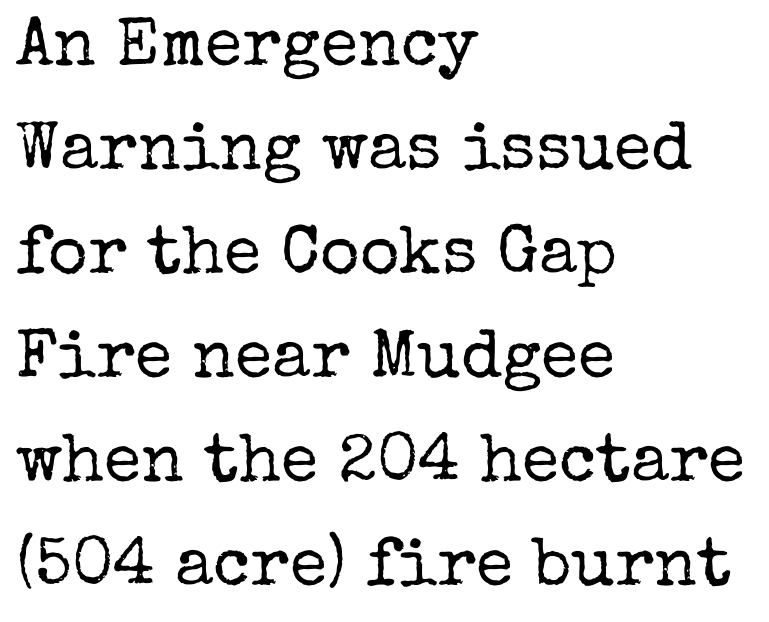
Horizontal alignment here is leftward, the default for most running prose. On a weight scale, this lands at 450 or below. Look at the tracking — it's just the regular setting, nothing added. The font's upright variant was chosen for this text. Note the varied advance widths — an 'i' is clearly narrower than an 'm'. Quick note: underline off.
